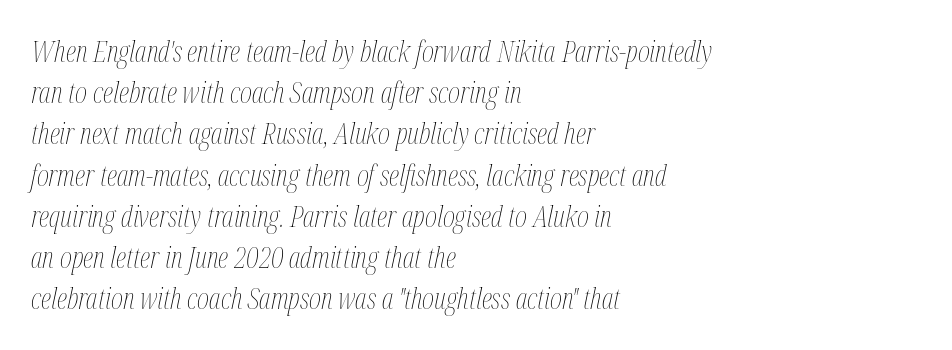
The image shows 29 px thin, condensed type, italic (leaning right); set left-aligned, normal line spacing (1.42x), normal letter spacing, not underlined; medium stroke contrast and a medium x-height.
